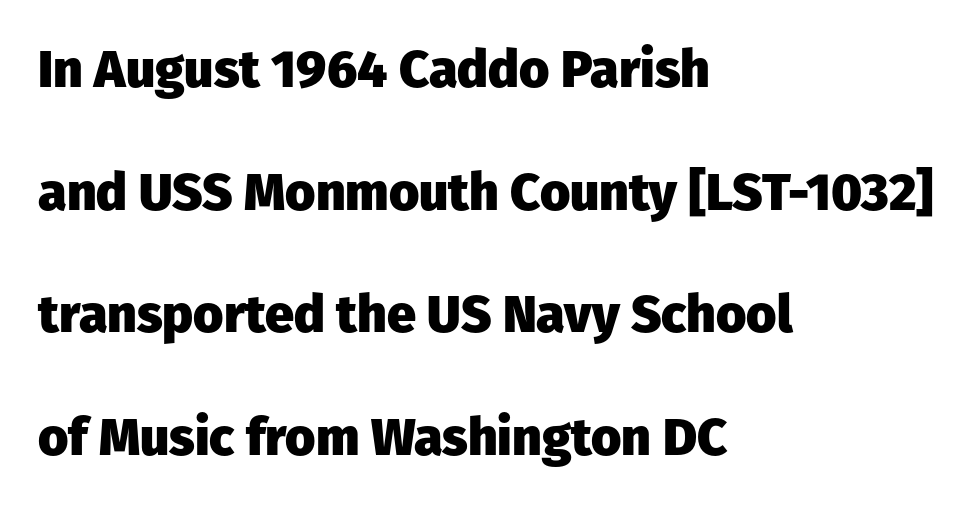
{"serif": "no", "italic": "no", "bold": "yes", "weight": "heavy", "width": "normal", "stroke_contrast": "low", "x_height": "medium", "monospaced": "no", "underline": "no", "align": "left", "line_spacing": "loose", "line_spacing_ratio": 2.36, "letter_spacing": "normal", "letter_spacing_em": 0.0, "glyph_px": 52}
